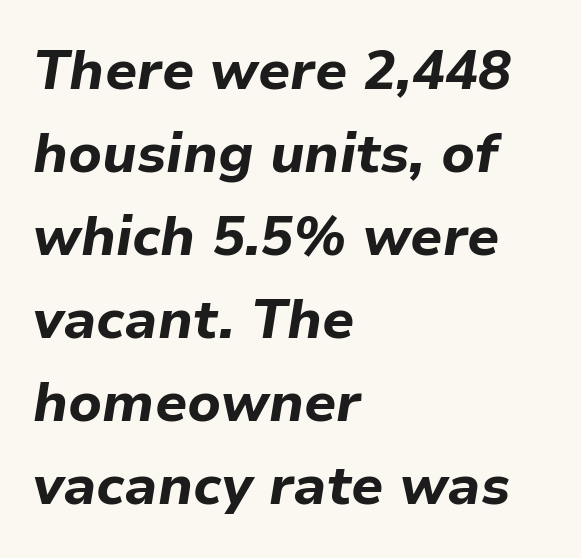
{"italic": "yes", "lean": "right", "slant_degrees": 9, "bold": "yes", "weight": "bold", "width": "normal", "stroke_contrast": "low", "x_height": "medium", "monospaced": "no", "underline": "no", "align": "left", "line_spacing": "normal", "line_spacing_ratio": 1.51, "letter_spacing": "normal", "letter_spacing_em": 0.0, "glyph_px": 55}
